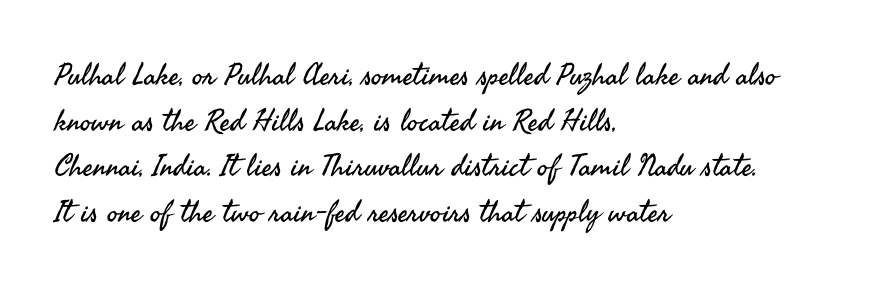
The image shows 30 px regular-weight sans-serif type; set left-aligned, normal line spacing (1.52x), normal letter spacing, not underlined; medium stroke contrast and a small x-height.
